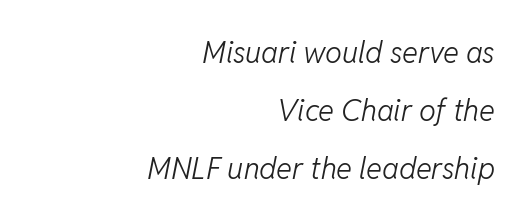
These lines stand farther apart than default settings would place them. The passage shown is typed in a proportional face where columns would drift. The compositor pushed each line to the right boundary. The rendering keeps characters at their native spacing. The space beneath each line is pristine and unruled.
